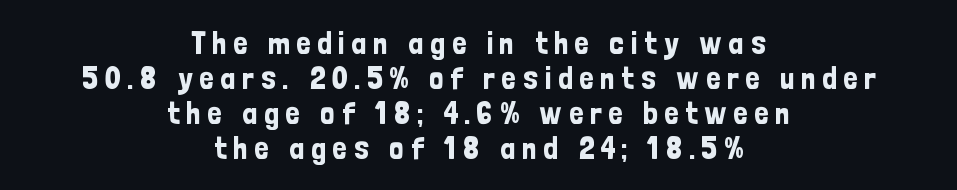
{"serif": "no", "italic": "no", "width": "condensed", "stroke_contrast": "low", "x_height": "medium", "monospaced": "no", "underline": "no", "align": "center", "line_spacing": "tight", "line_spacing_ratio": 1.09, "letter_spacing": "wide", "letter_spacing_em": 0.2, "glyph_px": 32}
